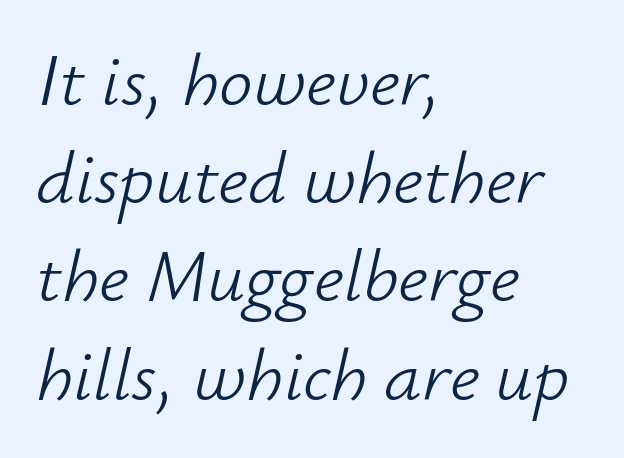
Q: Is the text bold? A: No.
Q: Is the text italic (slanted)? A: Yes, it leans right by about 12 degrees.
Q: Is the text underlined? A: No.
Q: How is the paragraph aligned? A: Left-aligned.
Q: Is the spacing between letters normal or unusually wide? A: Normal.
Q: Is the spacing between lines tight, normal or loose? A: Normal.
Q: Width (condensed, normal, or wide)? A: Normal.
Q: Stroke contrast? A: Low.
Q: x-height? A: Small.
Q: Monospaced? A: No.
